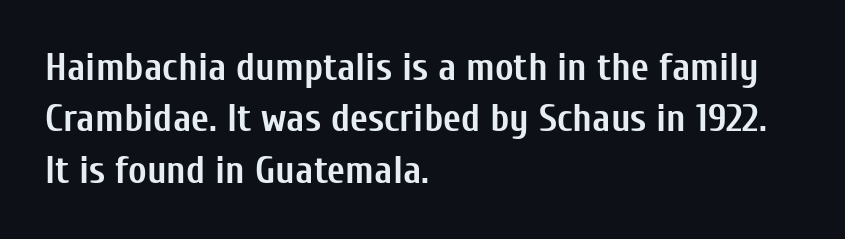
{"serif": "no", "italic": "no", "bold": "yes", "weight": "semibold", "width": "condensed", "stroke_contrast": "low", "x_height": "medium", "monospaced": "no", "underline": "no", "align": "left", "line_spacing": "normal", "line_spacing_ratio": 1.32, "letter_spacing": "normal", "letter_spacing_em": 0.0, "glyph_px": 39}
